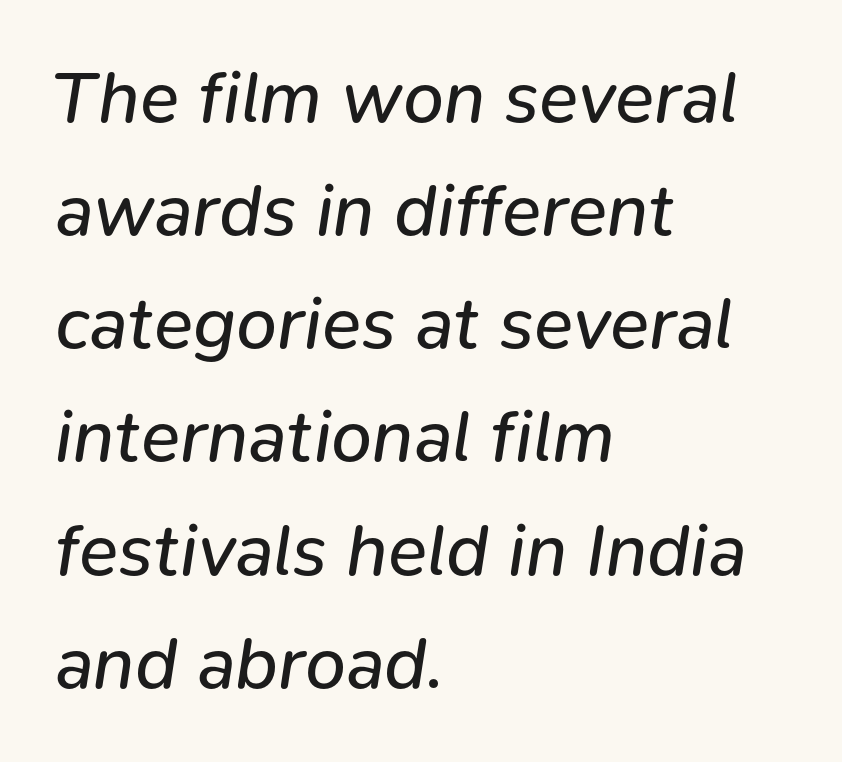
The image shows 73 px regular-weight type, italic (leaning right); set left-aligned, normal line spacing (1.55x), normal letter spacing, not underlined; low stroke contrast and a medium x-height.
